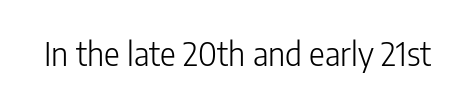
Q: Is the text bold? A: No.
Q: Is the text italic (slanted)? A: No, it is upright.
Q: Is the typeface a serif or a sans-serif typeface? A: Sans-serif.
Q: Is the text underlined? A: No.
Q: Is the spacing between letters normal or unusually wide? A: Normal.
Q: Width (condensed, normal, or wide)? A: Condensed.
Q: Stroke contrast? A: Low.
Q: x-height? A: Medium.
Q: Monospaced? A: No.
